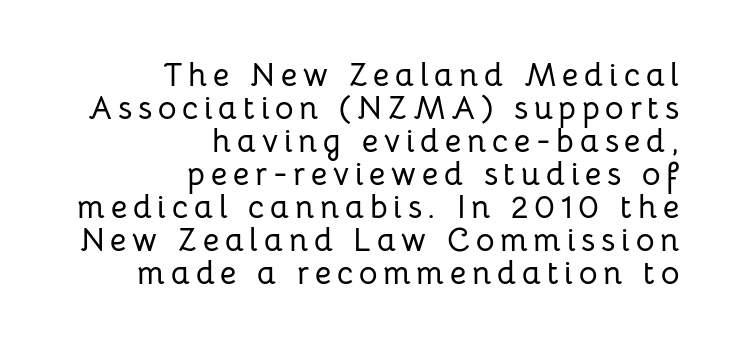
In terms of letterform style, serifs are entirely absent. The specimen omits any rule beneath the text block's lines. The leading is snug, giving the passage a crowded texture. A typesetter would call this proportional, since set widths differ per character. Where is the straight margin? On the right. Tall strokes in this sample are plumb rather than angled.
